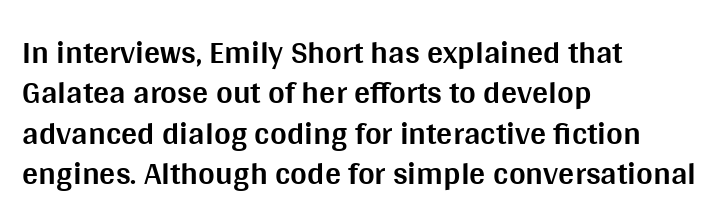
Q: Is the text bold? A: Yes.
Q: Is the text italic (slanted)? A: No, it is upright.
Q: Is the typeface a serif or a sans-serif typeface? A: Sans-serif.
Q: Is the text underlined? A: No.
Q: How is the paragraph aligned? A: Left-aligned.
Q: Is the spacing between letters normal or unusually wide? A: Normal.
Q: Is the spacing between lines tight, normal or loose? A: Normal.
Q: Width (condensed, normal, or wide)? A: Normal.
Q: Stroke contrast? A: Medium.
Q: x-height? A: Large.
Q: Monospaced? A: No.
